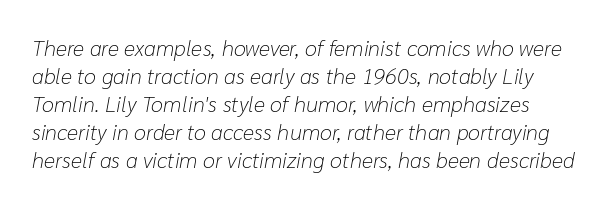
Has an underline been added? It has not. Leading matches the norm, producing a regular column. There is no visible air inserted between adjacent glyphs. The text carries the slant typical of an italic or oblique font.
